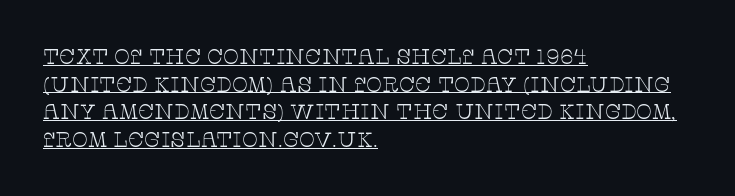
The image shows 21 px text type, upright; set left-aligned, normal line spacing (1.32x), normal letter spacing, underlined.
